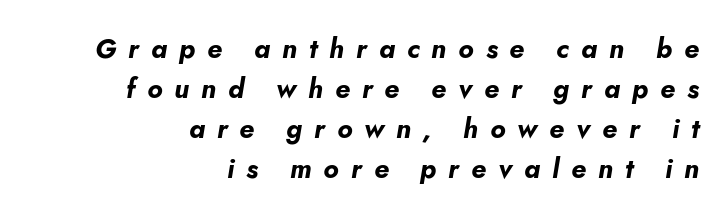
{"italic": "yes", "lean": "right", "slant_degrees": 5, "bold": "yes", "underline": "no", "align": "right", "line_spacing": "normal", "line_spacing_ratio": 1.48, "letter_spacing": "wide", "letter_spacing_em": 0.44, "glyph_px": 27}
